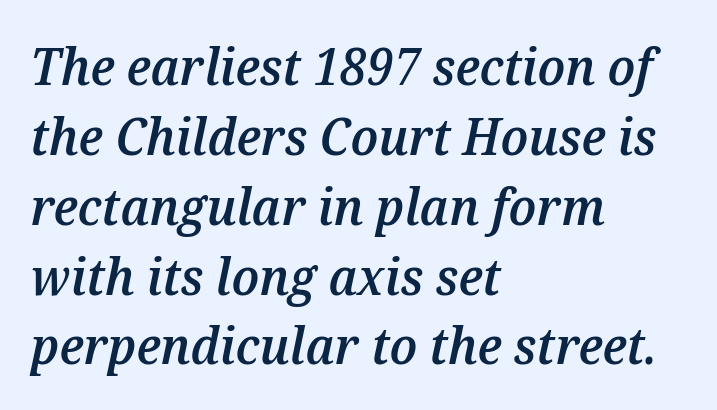
Q: Is the text bold? A: Semi-bold.
Q: Is the text italic (slanted)? A: Yes, it leans right by about 12 degrees.
Q: Is the text underlined? A: No.
Q: How is the paragraph aligned? A: Left-aligned.
Q: Is the spacing between letters normal or unusually wide? A: Normal.
Q: Is the spacing between lines tight, normal or loose? A: Normal.
Q: Width (condensed, normal, or wide)? A: Normal.
Q: Stroke contrast? A: Medium.
Q: x-height? A: Medium.
Q: Monospaced? A: No.
